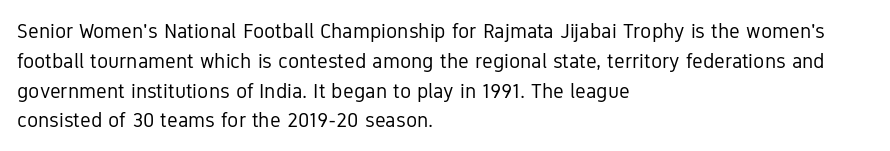
Quick note: interline space is typical. Nothing unusual about the tracking: characters are spaced as the font intends. Unmarked baselines from the first word to the last. No italicization has been applied; the sample stays upright.
